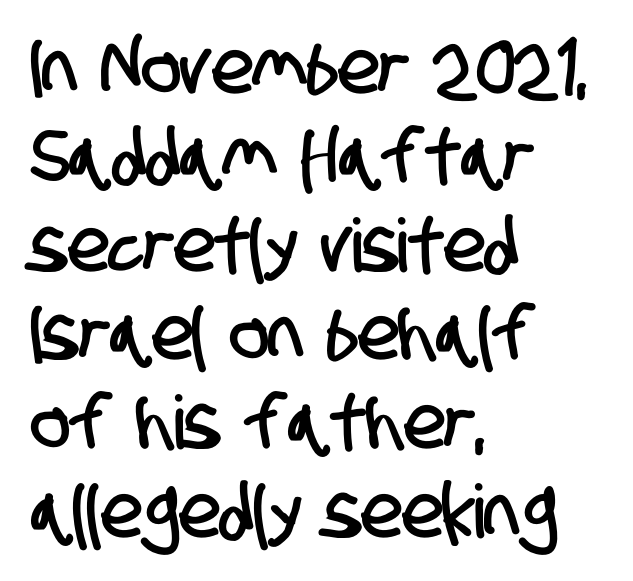
Q: Is the typeface a serif or a sans-serif typeface? A: Sans-serif.
Q: Is the text underlined? A: No.
Q: How is the paragraph aligned? A: Left-aligned.
Q: Is the spacing between letters normal or unusually wide? A: Normal.
Q: Width (condensed, normal, or wide)? A: Condensed.
Q: Stroke contrast? A: Low.
Q: x-height? A: Large.
Q: Monospaced? A: No.
